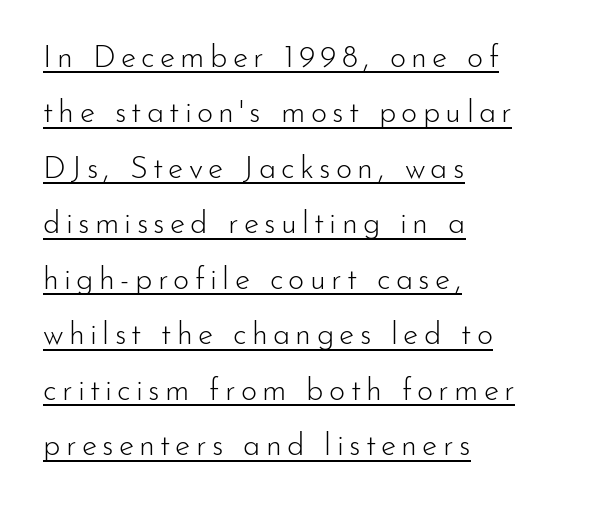
The image shows 31 px light sans-serif type, upright; set left-aligned, line spacing 1.79x, underlined; low stroke contrast and a small x-height.
